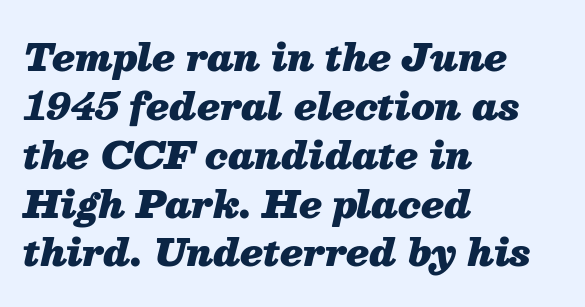
{"italic": "yes", "lean": "right", "slant_degrees": 13, "bold": "yes", "weight": "heavy", "width": "normal", "stroke_contrast": "medium", "x_height": "medium", "monospaced": "no", "underline": "no", "align": "left", "line_spacing": "normal", "line_spacing_ratio": 1.32, "letter_spacing": "normal", "letter_spacing_em": 0.0, "glyph_px": 37}
